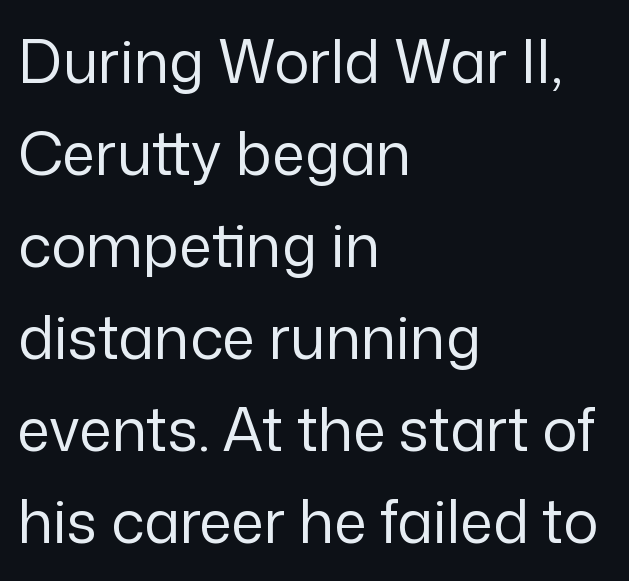
The image shows 59 px regular-weight sans-serif type, upright; set left-aligned, normal line spacing (1.56x), normal letter spacing, not underlined; low stroke contrast and a medium x-height.
